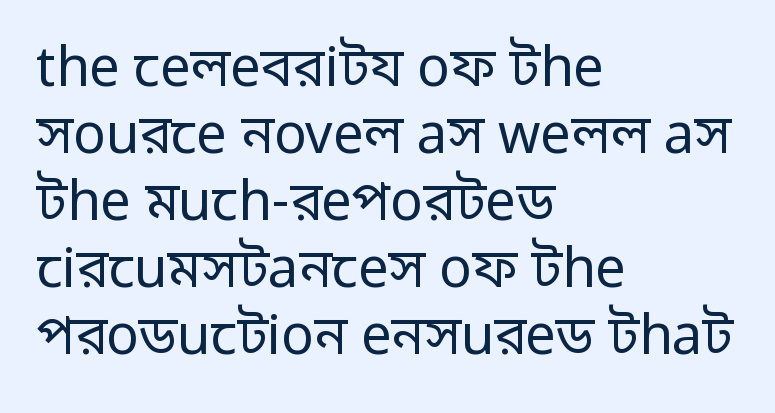
{"serif": "no", "italic": "no", "bold": "no", "weight": "regular", "width": "normal", "stroke_contrast": "low", "x_height": "medium", "monospaced": "no", "underline": "no", "align": "left", "line_spacing_ratio": 1.24, "letter_spacing": "normal", "letter_spacing_em": 0.0, "glyph_px": 54}
